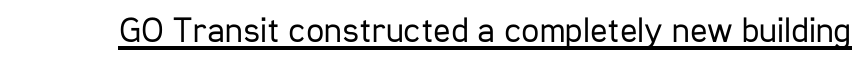
Q: Is the text bold? A: No.
Q: Is the text italic (slanted)? A: No, it is upright.
Q: Is the typeface a serif or a sans-serif typeface? A: Sans-serif.
Q: Is the text underlined? A: Yes.
Q: Is the spacing between letters normal or unusually wide? A: Normal.
Q: Width (condensed, normal, or wide)? A: Condensed.
Q: Stroke contrast? A: Low.
Q: x-height? A: Medium.
Q: Monospaced? A: No.
